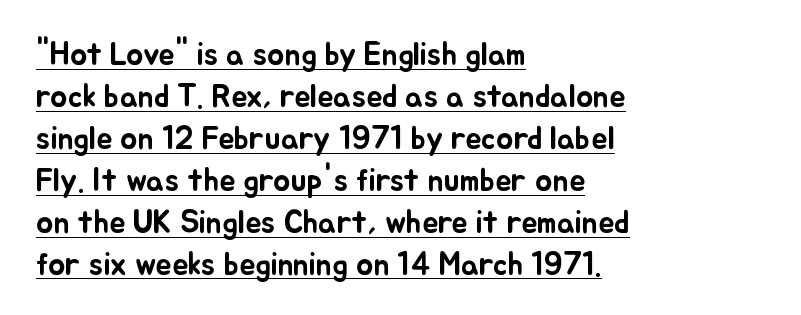
{"italic": "no", "width": "normal", "stroke_contrast": "low", "x_height": "small", "monospaced": "no", "underline": "yes", "align": "left", "line_spacing": "normal", "line_spacing_ratio": 1.31, "letter_spacing": "normal", "letter_spacing_em": 0.0, "glyph_px": 32}
